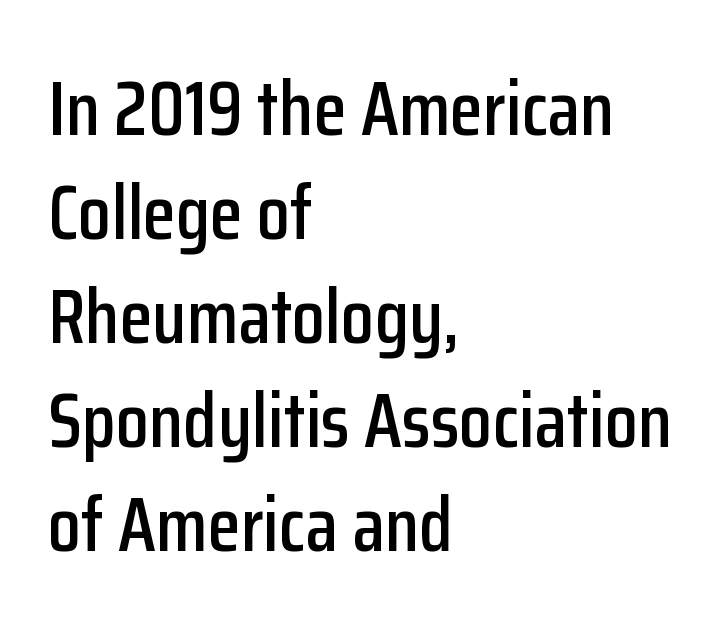
Teacher's note: observe the even left margin — that is flush-left alignment. Lines of text with bare space underneath. Looks like regular typesetting: each glyph gets only the width it needs. No extra tracking has been applied to these lines. These lines are composed in type without serifs.
